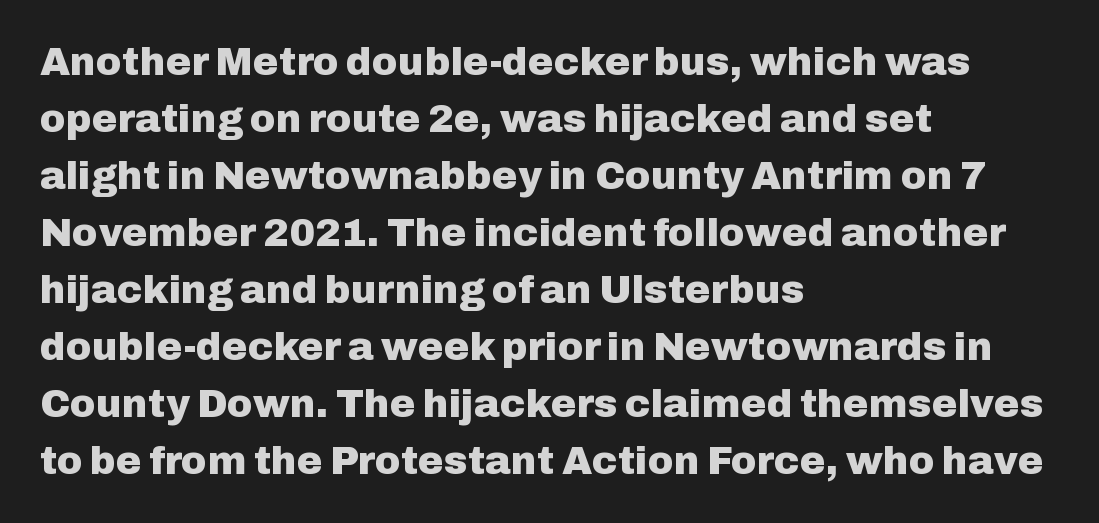
{"serif": "no", "italic": "no", "bold": "yes", "weight": "heavy", "width": "normal", "stroke_contrast": "low", "x_height": "medium", "monospaced": "no", "underline": "no", "align": "left", "line_spacing": "normal", "line_spacing_ratio": 1.46, "letter_spacing": "normal", "letter_spacing_em": 0.0, "glyph_px": 39}
